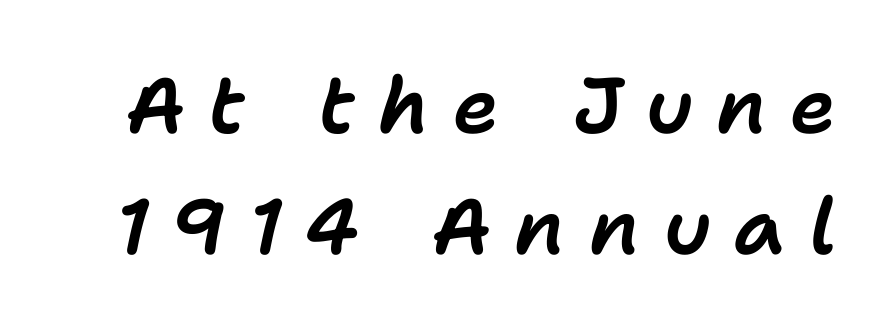
Q: Is the text italic (slanted)? A: Yes, it leans right by about 11 degrees.
Q: Is the text underlined? A: No.
Q: Is the spacing between letters normal or unusually wide? A: Unusually wide.
Q: Is the spacing between lines tight, normal or loose? A: Normal.
Q: Width (condensed, normal, or wide)? A: Normal.
Q: Stroke contrast? A: Low.
Q: x-height? A: Medium.
Q: Monospaced? A: No.
